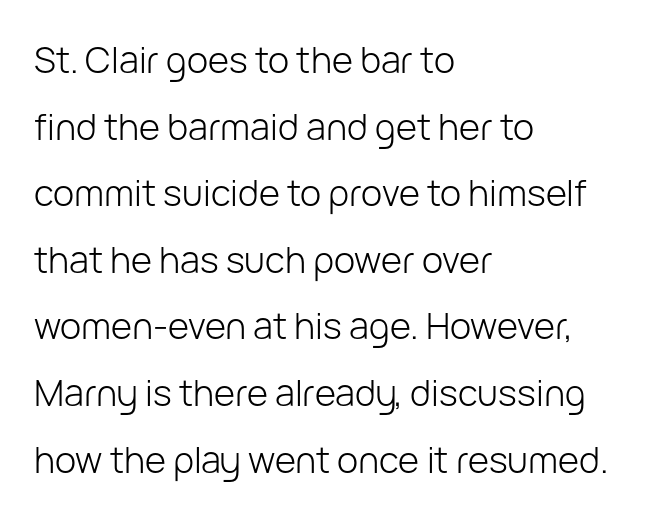
{"serif": "no", "italic": "no", "bold": "no", "weight": "light", "width": "normal", "stroke_contrast": "low", "x_height": "medium", "monospaced": "no", "underline": "no", "align": "left", "line_spacing_ratio": 1.85, "letter_spacing": "normal", "letter_spacing_em": 0.0, "glyph_px": 36}
